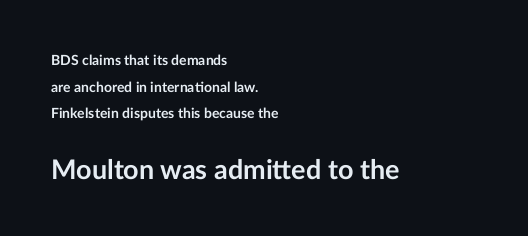
{"italic": "no", "bold": "yes", "underline": "no", "align": "left", "line_spacing": "loose", "line_spacing_ratio": 1.91, "letter_spacing": "normal", "letter_spacing_em": 0.0, "larger_block": "second", "size_ratio": 1.93, "glyph_px": 27}
